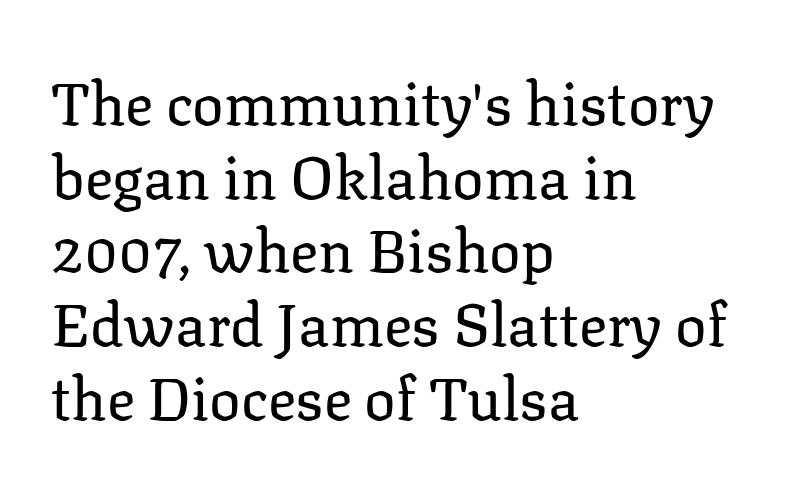
{"serif": "yes", "italic": "no", "bold": "no", "weight": "regular", "width": "normal", "stroke_contrast": "low", "x_height": "medium", "monospaced": "no", "underline": "no", "align": "left", "line_spacing": "normal", "line_spacing_ratio": 1.25, "letter_spacing": "normal", "letter_spacing_em": 0.0, "glyph_px": 59}
